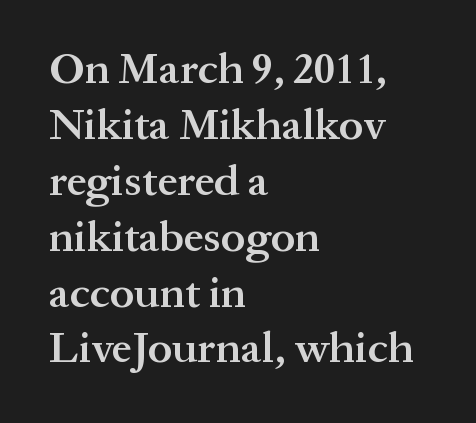
Q: Is the text bold? A: Semi-bold.
Q: Is the text italic (slanted)? A: No, it is upright.
Q: Is the typeface a serif or a sans-serif typeface? A: Serif.
Q: Is the text underlined? A: No.
Q: How is the paragraph aligned? A: Left-aligned.
Q: Is the spacing between letters normal or unusually wide? A: Normal.
Q: Is the spacing between lines tight, normal or loose? A: Normal.
Q: Width (condensed, normal, or wide)? A: Normal.
Q: Stroke contrast? A: Medium.
Q: x-height? A: Medium.
Q: Monospaced? A: No.
